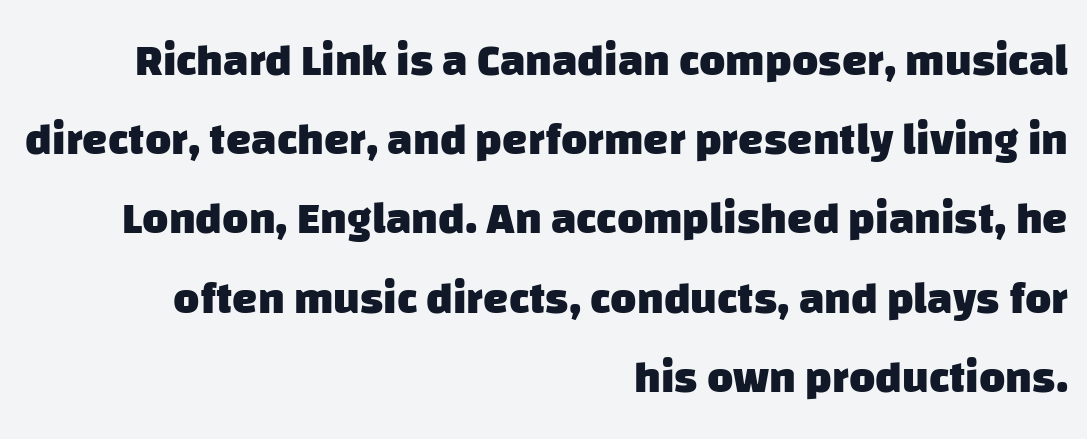
The image shows 45 px heavy sans-serif type; set right-aligned, line spacing 1.76x, normal letter spacing, not underlined; low stroke contrast and a large x-height.
